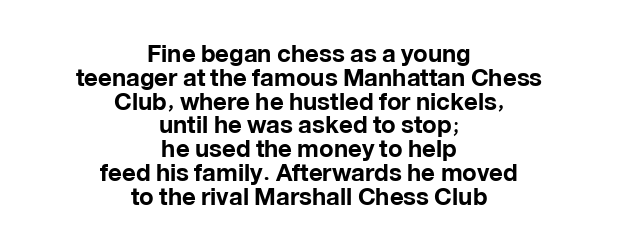
The glyphs are unaccompanied by any horizontal stroke below them. Bold? Absolutely — the strokes are thick and heavy. The lines are quadded center. Letter spacing: default. How would I describe the line gaps? Narrow and economical. This is the regular roman posture of the typeface.
